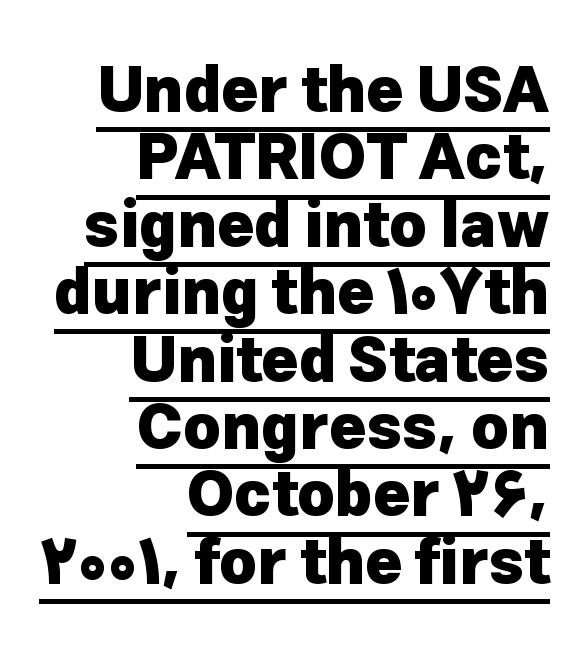
The image shows 63 px heavy sans-serif type, upright; set right-aligned, tight line spacing (1.07x), normal letter spacing, underlined; low stroke contrast and a medium x-height.
